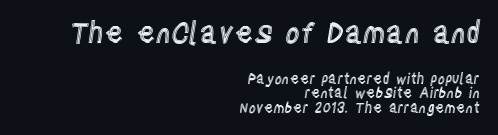
Q: Is the text italic (slanted)? A: Yes.
Q: Is the text underlined? A: No.
Q: How is the paragraph aligned? A: Right-aligned.
Q: Is the spacing between letters normal or unusually wide? A: Normal.
Q: Is the spacing between lines tight, normal or loose? A: Tight.
Q: Which block of text is set in a larger size, the first (top) or the second (bottom)? A: The first (top) one.
Q: Width (condensed, normal, or wide)? A: Condensed.
Q: x-height? A: Large.
Q: Monospaced? A: No.
